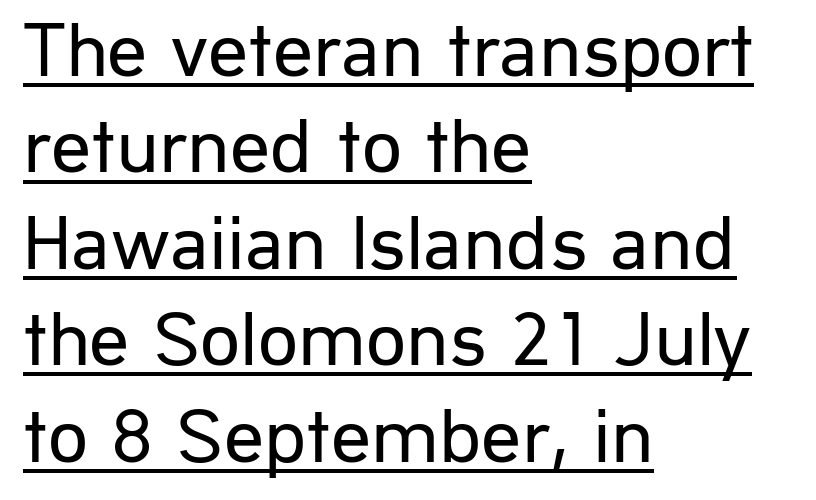
Look at the tracking — it's just the regular setting, nothing added. The font is comparable to plain body text, perhaps lighter. Is this a sans? Yes — the strokes have no serifs. These characters rest on top of a visible drawn line. Upright lettering throughout.
